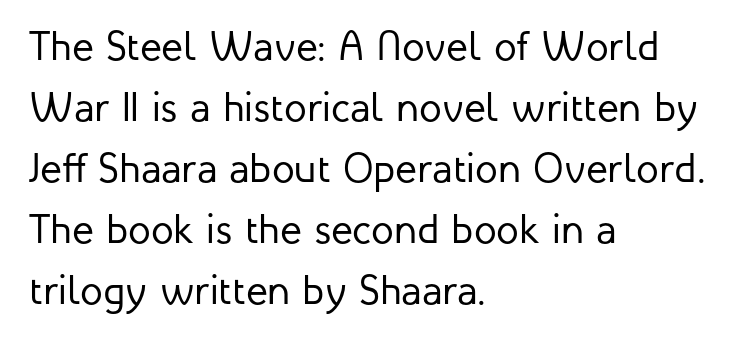
The image shows 41 px regular-weight sans-serif type, upright; set left-aligned, normal line spacing (1.49x), normal letter spacing, not underlined; low stroke contrast and a medium x-height.
